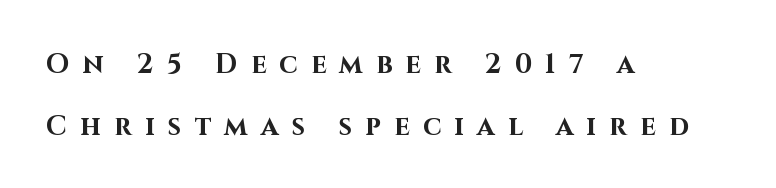
The characters look thick and weighty, a clear bold. Ordinary non-slanted type is in use. Summary of vertical rhythm: relaxed, with wide interline spacing. Teacher's note: observe the even left margin — that is flush-left alignment. The letterforms stand isolated, each surrounded by extra space.
